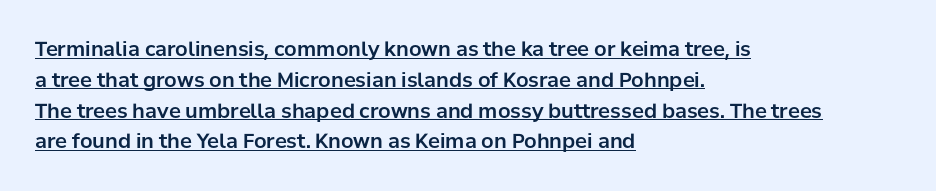
The image shows 20 px text type, upright; set left-aligned, normal line spacing (1.54x), normal letter spacing, underlined.
